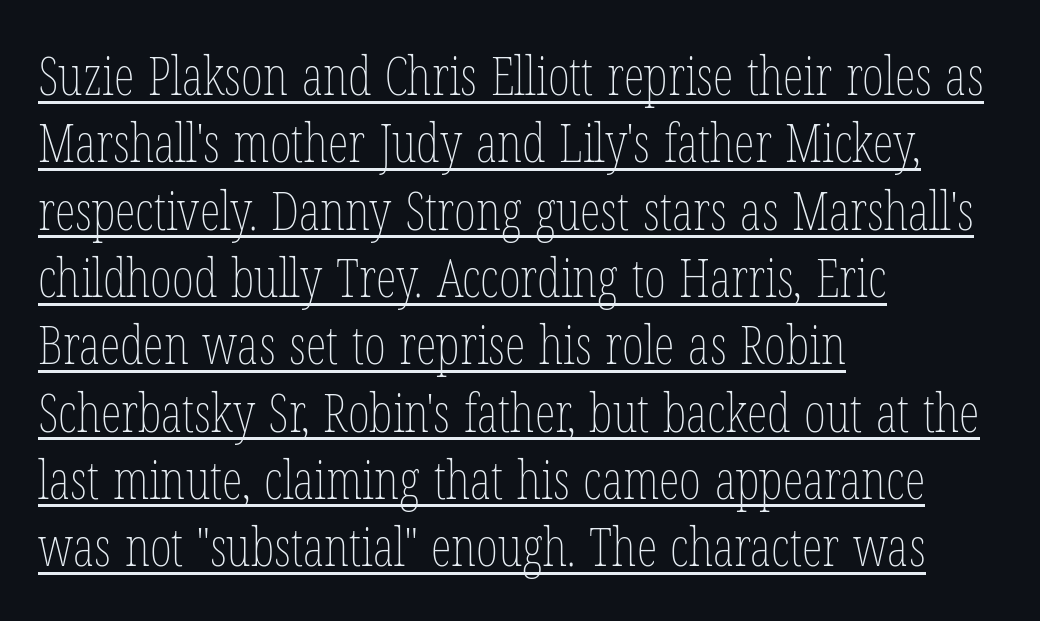
Q: Is the text bold? A: No.
Q: Is the text italic (slanted)? A: No, it is upright.
Q: Is the text underlined? A: Yes.
Q: How is the paragraph aligned? A: Left-aligned.
Q: Is the spacing between letters normal or unusually wide? A: Normal.
Q: Is the spacing between lines tight, normal or loose? A: Normal.
Q: Width (condensed, normal, or wide)? A: Condensed.
Q: Stroke contrast? A: Low.
Q: x-height? A: Medium.
Q: Monospaced? A: No.
